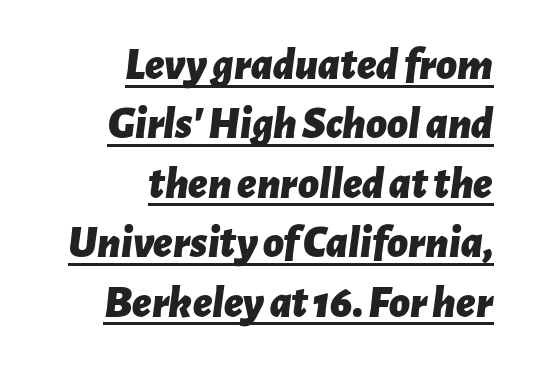
{"italic": "yes", "lean": "right", "slant_degrees": 7, "bold": "yes", "weight": "bold", "width": "normal", "stroke_contrast": "low", "x_height": "medium", "monospaced": "no", "underline": "yes", "align": "right", "line_spacing": "normal", "line_spacing_ratio": 1.32, "letter_spacing": "normal", "letter_spacing_em": 0.0, "glyph_px": 45}
